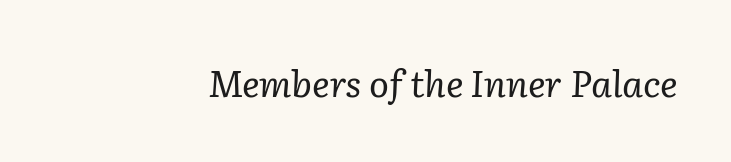
Q: Is the text bold? A: No.
Q: Is the text italic (slanted)? A: Yes, it leans right by about 2 degrees.
Q: Is the typeface a serif or a sans-serif typeface? A: Serif.
Q: Is the text underlined? A: No.
Q: Is the spacing between letters normal or unusually wide? A: Normal.
Q: Width (condensed, normal, or wide)? A: Normal.
Q: Stroke contrast? A: Low.
Q: x-height? A: Medium.
Q: Monospaced? A: No.
